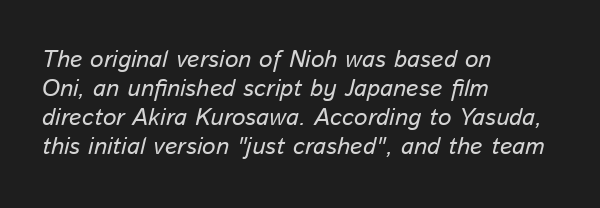
Q: Is the text bold? A: No.
Q: Is the text italic (slanted)? A: Yes, it leans right by about 13 degrees.
Q: Is the text underlined? A: No.
Q: How is the paragraph aligned? A: Left-aligned.
Q: Is the spacing between letters normal or unusually wide? A: Normal.
